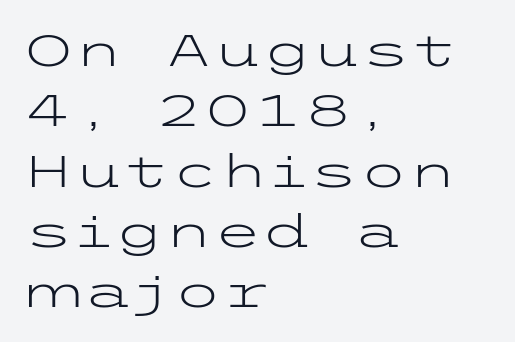
Q: Is the text bold? A: No.
Q: Is the text italic (slanted)? A: No, it is upright.
Q: Is the typeface a serif or a sans-serif typeface? A: Sans-serif.
Q: Is the text underlined? A: No.
Q: How is the paragraph aligned? A: Left-aligned.
Q: Is the spacing between letters normal or unusually wide? A: Normal.
Q: Is the spacing between lines tight, normal or loose? A: Normal.
Q: Width (condensed, normal, or wide)? A: Wide.
Q: Stroke contrast? A: Low.
Q: x-height? A: Medium.
